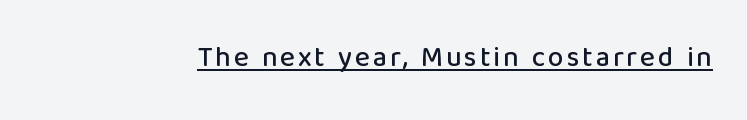
The image shows 28 px sans-serif type, upright; set underlined; low stroke contrast and a medium x-height.
